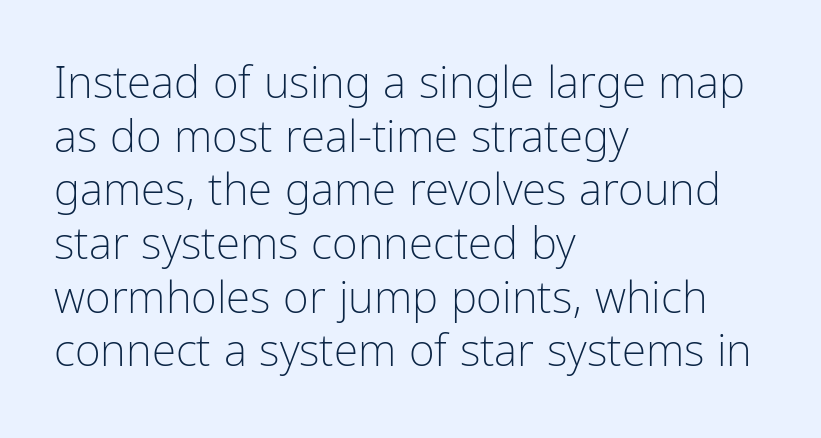
The rendering keeps characters at their native spacing. Short and long lines alike share a common starting point at left. This sample uses an upright cut, with every glyph sitting square on the baseline. Beneath every word, the page is bare.
